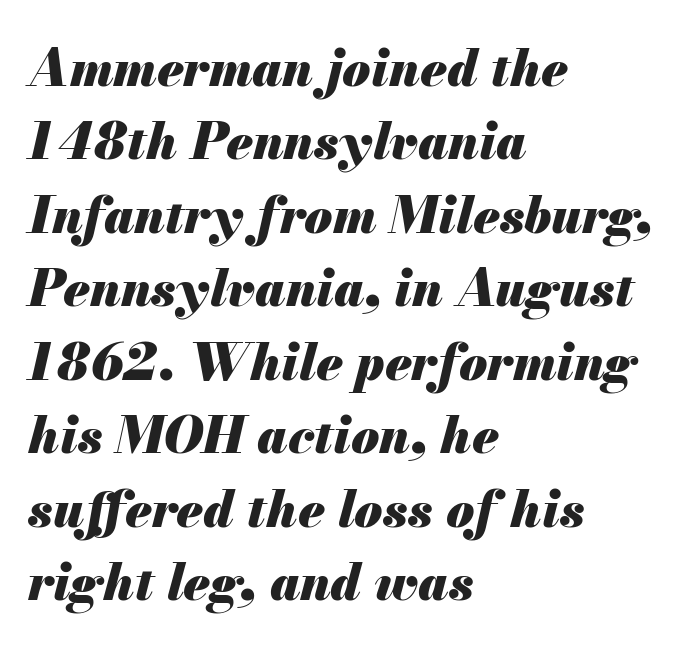
Tracking here is standard; glyphs follow each other at the usual distance. Do the characters align in a grid? No, the font is proportional. Visually the block forms a straight wall on the left and a jagged coastline on the right. Heft: maximum for text — a bold. The gap between lines stays unmarked.
